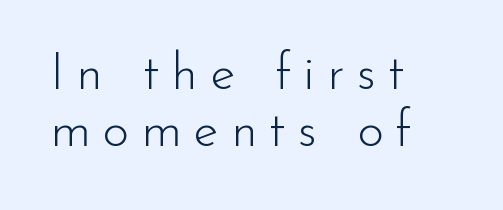
{"serif": "no", "italic": "no", "bold": "no", "weight": "light", "width": "normal", "stroke_contrast": "low", "x_height": "small", "monospaced": "no", "underline": "no", "align": "left", "line_spacing": "tight", "line_spacing_ratio": 1.12, "letter_spacing": "wide", "letter_spacing_em": 0.24, "glyph_px": 51}
